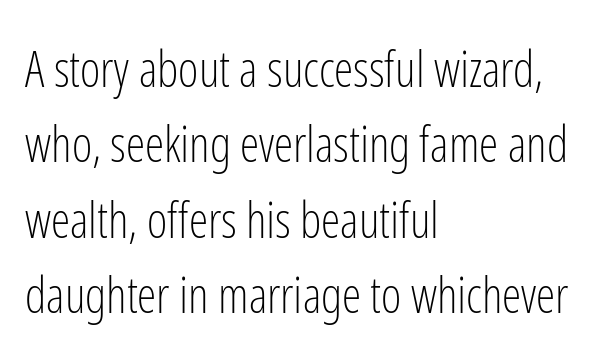
{"serif": "no", "italic": "no", "bold": "no", "weight": "light", "width": "condensed", "stroke_contrast": "low", "x_height": "medium", "monospaced": "no", "underline": "no", "align": "left", "line_spacing": "normal", "line_spacing_ratio": 1.54, "letter_spacing": "normal", "letter_spacing_em": 0.0, "glyph_px": 49}
